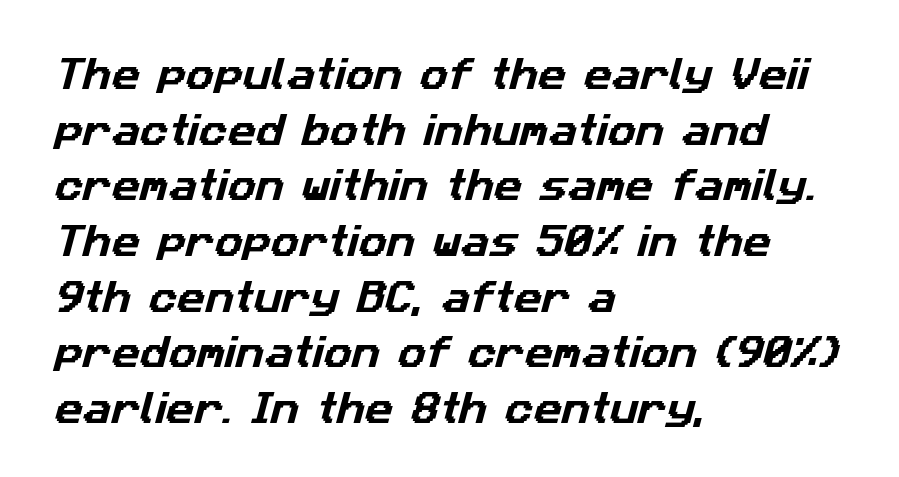
Q: Is the typeface a serif or a sans-serif typeface? A: Sans-serif.
Q: Is the text underlined? A: No.
Q: How is the paragraph aligned? A: Left-aligned.
Q: Is the spacing between letters normal or unusually wide? A: Normal.
Q: Is the spacing between lines tight, normal or loose? A: Normal.
Q: Width (condensed, normal, or wide)? A: Normal.
Q: Stroke contrast? A: Low.
Q: x-height? A: Medium.
Q: Monospaced? A: No.
